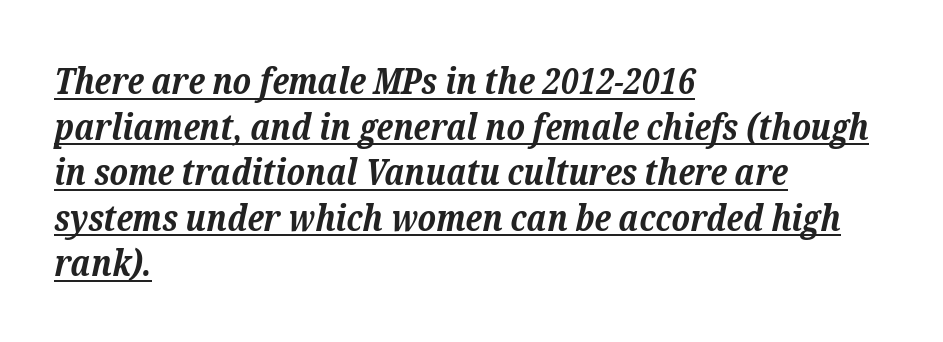
Q: Is the text bold? A: Yes.
Q: Is the text italic (slanted)? A: Yes, it leans right by about 12 degrees.
Q: Is the typeface a serif or a sans-serif typeface? A: Serif.
Q: Is the text underlined? A: Yes.
Q: How is the paragraph aligned? A: Left-aligned.
Q: Is the spacing between letters normal or unusually wide? A: Normal.
Q: Width (condensed, normal, or wide)? A: Normal.
Q: Stroke contrast? A: Low.
Q: x-height? A: Medium.
Q: Monospaced? A: No.
